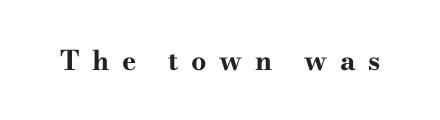
The image shows 27 px bold type, upright; set unusually wide letter spacing (+0.47 em), not underlined.
